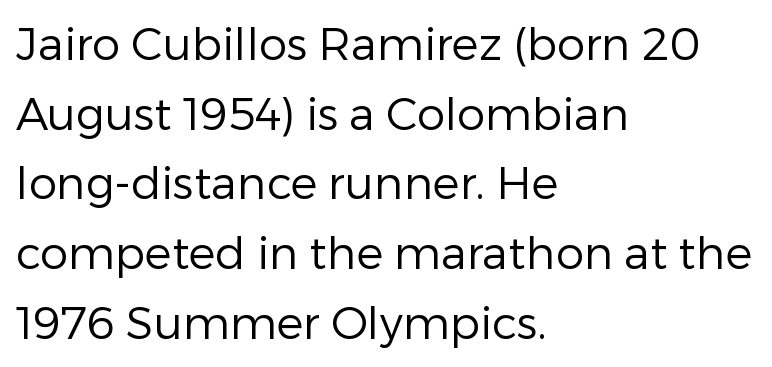
The image shows 45 px regular-weight sans-serif type, upright; set left-aligned, normal line spacing (1.55x), normal letter spacing, not underlined; low stroke contrast and a medium x-height.
